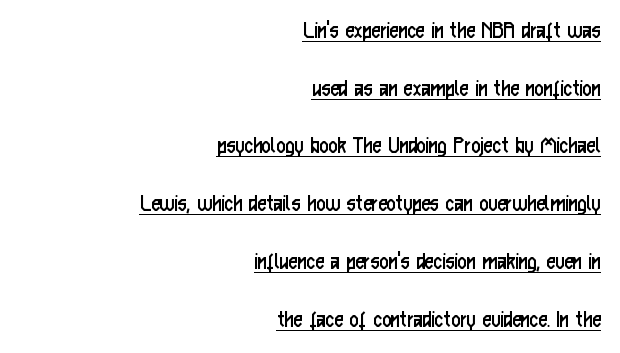
{"italic": "no", "bold": "no", "underline": "yes", "align": "right", "line_spacing": "loose", "line_spacing_ratio": 2.31, "letter_spacing": "normal", "letter_spacing_em": 0.0, "glyph_px": 25}
